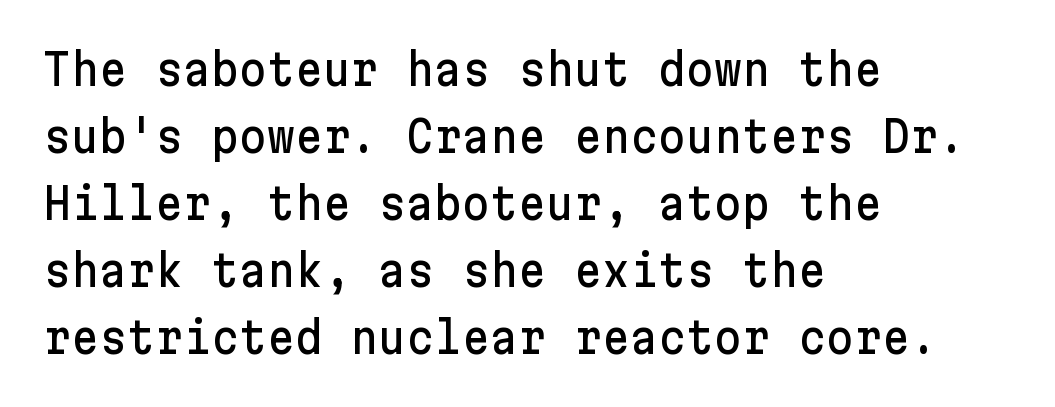
The image shows 43 px sans-serif type, upright; set left-aligned, normal line spacing (1.56x), normal letter spacing, not underlined; low stroke contrast and a medium x-height.
